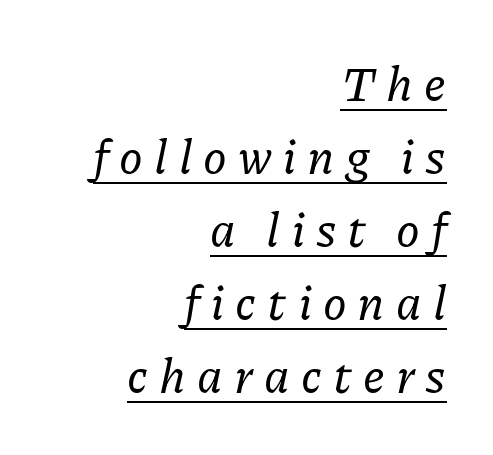
{"serif": "yes", "italic": "yes", "lean": "right", "slant_degrees": 11, "width": "normal", "stroke_contrast": "low", "x_height": "medium", "monospaced": "no", "underline": "yes", "align": "right", "line_spacing": "normal", "line_spacing_ratio": 1.52, "letter_spacing": "wide", "letter_spacing_em": 0.23, "glyph_px": 48}
